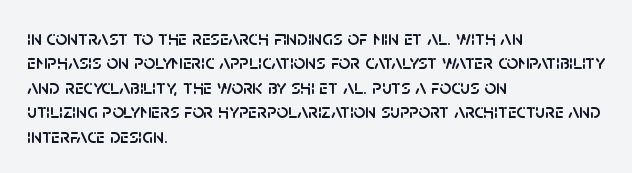
The image shows 20 px text type, upright; set left-aligned, line spacing 1.22x, normal letter spacing, not underlined.
